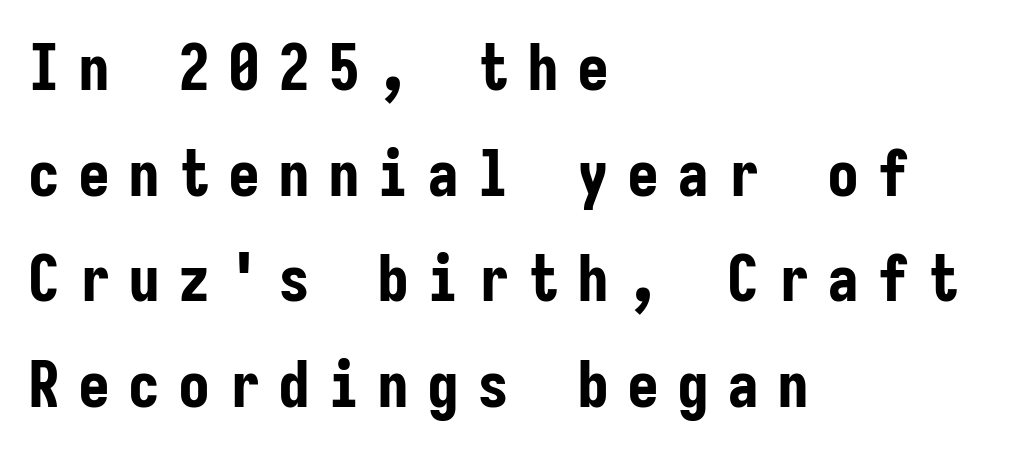
Q: Is the text bold? A: Yes.
Q: Is the text italic (slanted)? A: No, it is upright.
Q: Is the typeface a serif or a sans-serif typeface? A: Sans-serif.
Q: Is the text underlined? A: No.
Q: How is the paragraph aligned? A: Left-aligned.
Q: Is the spacing between letters normal or unusually wide? A: Unusually wide.
Q: Is the spacing between lines tight, normal or loose? A: Normal.
Q: Width (condensed, normal, or wide)? A: Condensed.
Q: Stroke contrast? A: Low.
Q: x-height? A: Medium.
Q: Monospaced? A: Yes.
